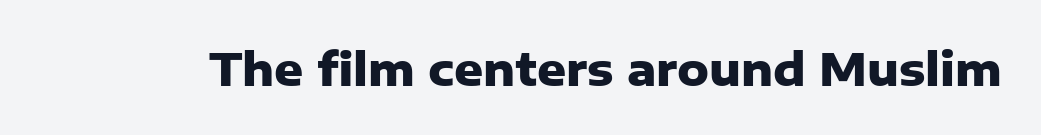
{"serif": "no", "italic": "no", "bold": "yes", "weight": "heavy", "width": "normal", "stroke_contrast": "low", "x_height": "medium", "monospaced": "no", "underline": "no", "letter_spacing": "normal", "letter_spacing_em": 0.0, "glyph_px": 45}
